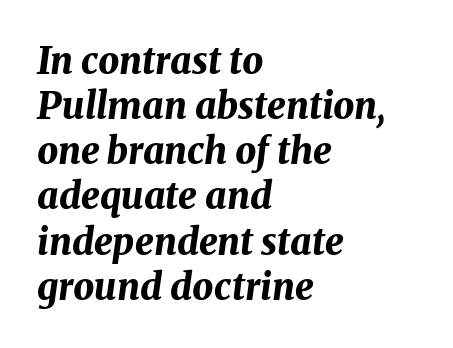
Do the characters align in a grid? No, the font is proportional. Leftover space on each line is placed entirely after the last word. The zone under the glyphs is completely vacant. The specimen reads as italic at a glance. Spacing between characters is what you'd get straight out of the box. The characters look thick and weighty, a clear bold.
